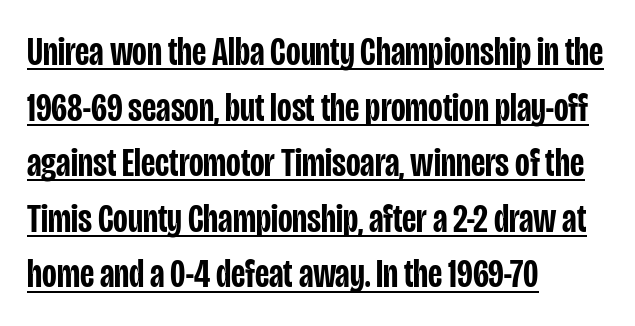
The image shows 40 px semibold, condensed sans-serif type, upright; set left-aligned, normal line spacing (1.39x), normal letter spacing, underlined; low stroke contrast and a large x-height.
